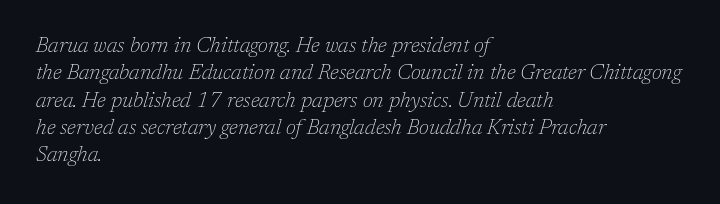
The cut favours lightness, reaching ordinary text weight at its darkest. The space beneath each line is pristine and unruled. The lines are quadded left. Tracking here is standard; glyphs follow each other at the usual distance.
